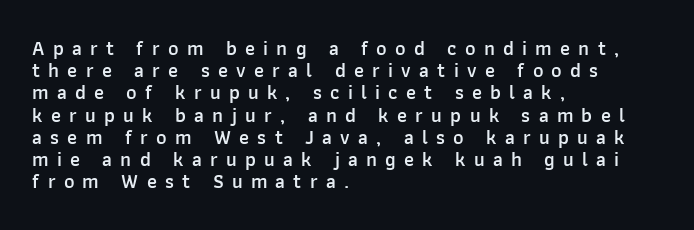
Q: Is the text bold? A: Semi-bold.
Q: Is the text italic (slanted)? A: No, it is upright.
Q: Is the text underlined? A: No.
Q: How is the paragraph aligned? A: Left-aligned.
Q: Is the spacing between letters normal or unusually wide? A: Unusually wide.
Q: Is the spacing between lines tight, normal or loose? A: Tight.
